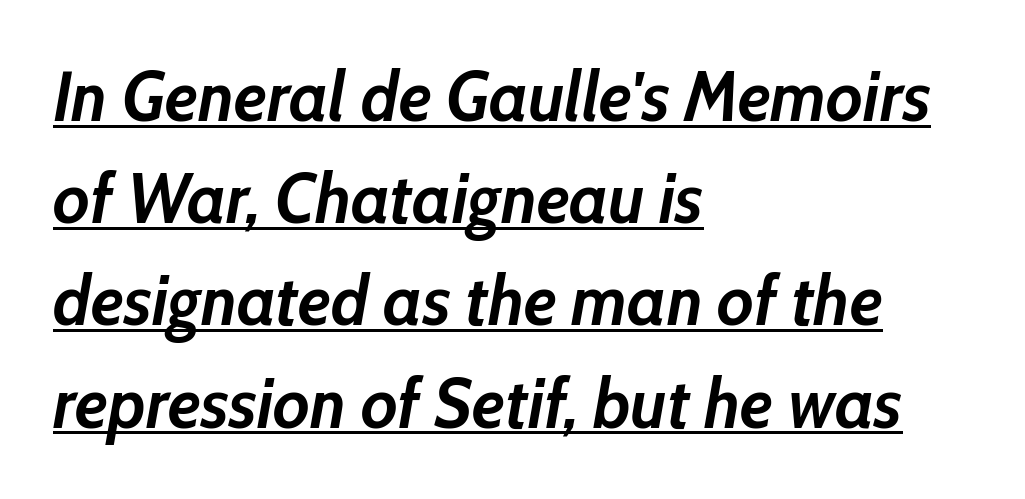
Q: Is the text bold? A: Yes.
Q: Is the text italic (slanted)? A: Yes, it leans right by about 10 degrees.
Q: Is the text underlined? A: Yes.
Q: How is the paragraph aligned? A: Left-aligned.
Q: Is the spacing between letters normal or unusually wide? A: Normal.
Q: Is the spacing between lines tight, normal or loose? A: Normal.
Q: Width (condensed, normal, or wide)? A: Normal.
Q: Stroke contrast? A: Low.
Q: x-height? A: Medium.
Q: Monospaced? A: No.
